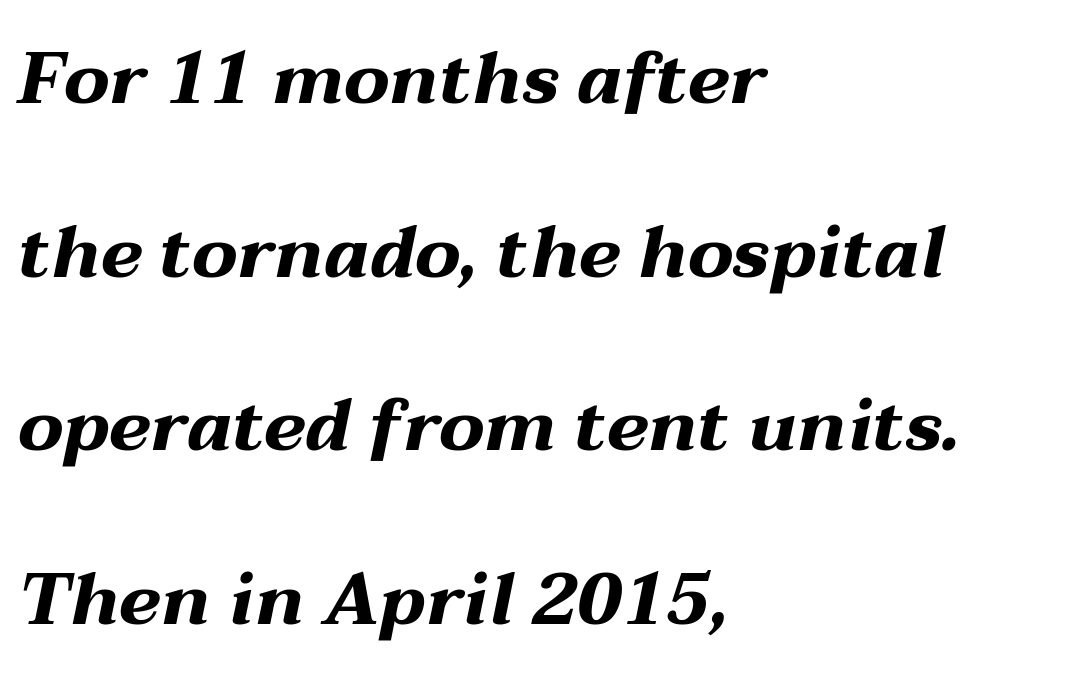
{"italic": "yes", "lean": "right", "slant_degrees": 12, "bold": "yes", "weight": "bold", "width": "wide", "stroke_contrast": "medium", "x_height": "medium", "monospaced": "no", "underline": "no", "align": "left", "line_spacing": "loose", "line_spacing_ratio": 2.41, "letter_spacing": "normal", "letter_spacing_em": 0.0, "glyph_px": 72}
